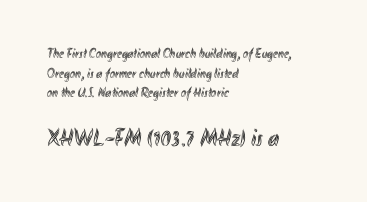
Q: Is the text italic (slanted)? A: Yes.
Q: Is the text underlined? A: No.
Q: How is the paragraph aligned? A: Left-aligned.
Q: Is the spacing between letters normal or unusually wide? A: Normal.
Q: Is the spacing between lines tight, normal or loose? A: Normal.
Q: Which block of text is set in a larger size, the first (top) or the second (bottom)? A: The second (bottom) one.
